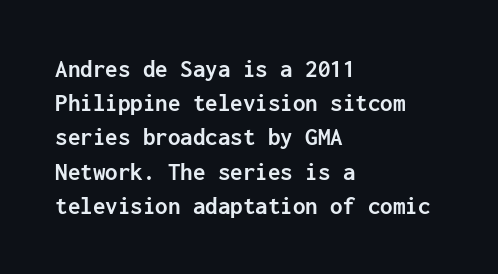
Q: Is the text bold? A: Yes.
Q: Is the text italic (slanted)? A: No, it is upright.
Q: Is the text underlined? A: No.
Q: How is the paragraph aligned? A: Left-aligned.
Q: Is the spacing between letters normal or unusually wide? A: Normal.
Q: Is the spacing between lines tight, normal or loose? A: Normal.
